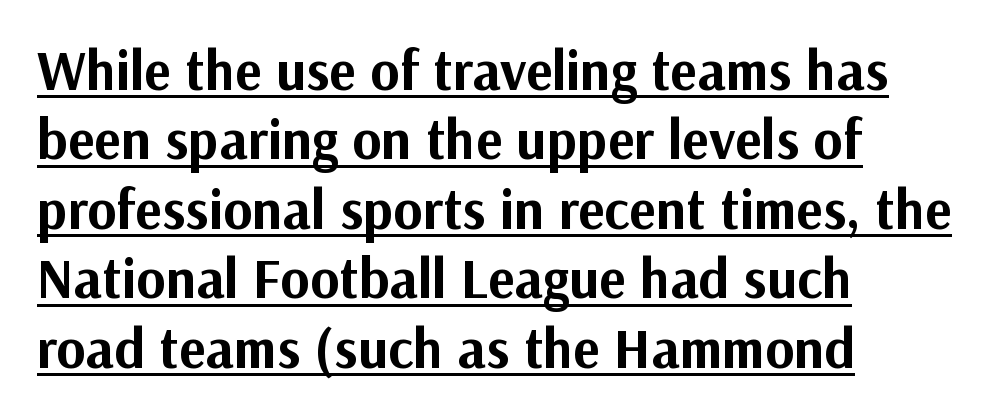
Q: Is the text bold? A: Yes.
Q: Is the text italic (slanted)? A: No, it is upright.
Q: Is the typeface a serif or a sans-serif typeface? A: Sans-serif.
Q: Is the text underlined? A: Yes.
Q: How is the paragraph aligned? A: Left-aligned.
Q: Is the spacing between letters normal or unusually wide? A: Normal.
Q: Width (condensed, normal, or wide)? A: Normal.
Q: Stroke contrast? A: Medium.
Q: x-height? A: Medium.
Q: Monospaced? A: No.
